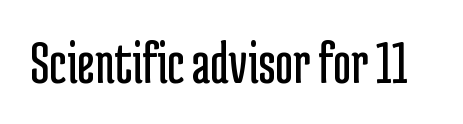
Q: Is the text bold? A: No.
Q: Is the text italic (slanted)? A: No, it is upright.
Q: Is the typeface a serif or a sans-serif typeface? A: Sans-serif.
Q: Is the text underlined? A: No.
Q: Is the spacing between letters normal or unusually wide? A: Normal.
Q: Width (condensed, normal, or wide)? A: Condensed.
Q: Stroke contrast? A: Low.
Q: x-height? A: Medium.
Q: Monospaced? A: No.
